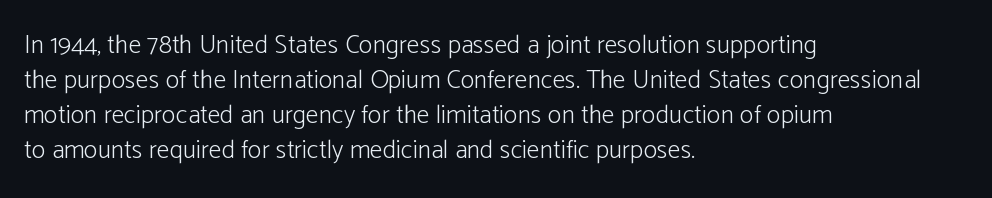
How are the letters spaced? Ordinarily, with no added tracking. Has an underline been added? It has not. Honestly, the row spacing looks completely unremarkable. The font is comparable to plain body text, perhaps lighter. Visually the block forms a straight wall on the left and a jagged coastline on the right.
